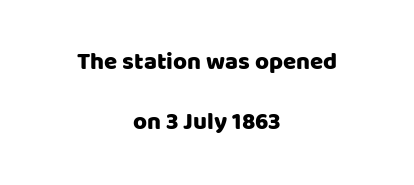
The image shows 24 px text type, upright; set centered, loose line spacing (2.48x), normal letter spacing, not underlined.
